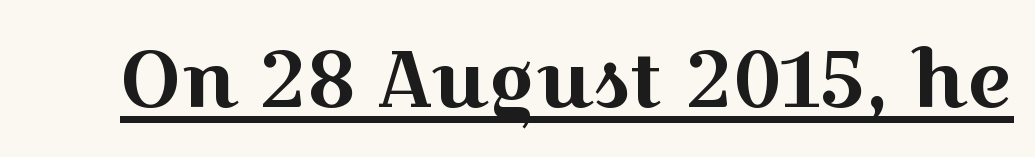
Characters remain perfectly vertical along every line. Nothing unusual about the tracking: characters are spaced as the font intends. This rendering features underlined lettering. The face used here is proportionally spaced, like ordinary book or web type.
